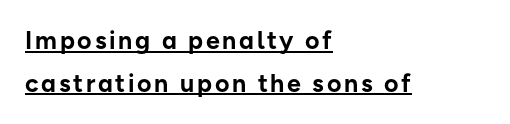
{"italic": "no", "bold": "yes", "underline": "yes", "align": "left", "line_spacing_ratio": 1.71, "glyph_px": 25}
